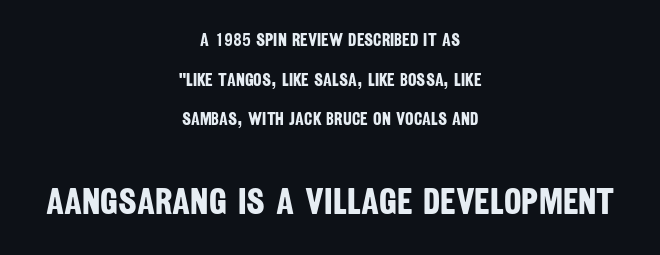
The designer gave the closing block more size than the opening block. This rendering leaves character spacing at its baseline value. The letters advance in unequal steps, a hallmark of proportional type. The rendering uses a large line-height, opening up the rows. Strokes here are thick enough to call this a true bold. Serifs: no, the terminals of the letterforms are clean.
